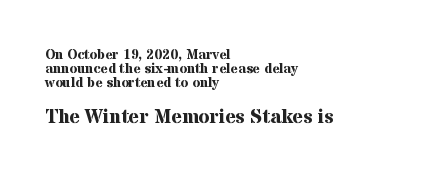
Q: Is the text bold? A: Yes.
Q: Is the text italic (slanted)? A: No, it is upright.
Q: Is the text underlined? A: No.
Q: How is the paragraph aligned? A: Left-aligned.
Q: Is the spacing between letters normal or unusually wide? A: Normal.
Q: Is the spacing between lines tight, normal or loose? A: Tight.
Q: Which block of text is set in a larger size, the first (top) or the second (bottom)? A: The second (bottom) one.
